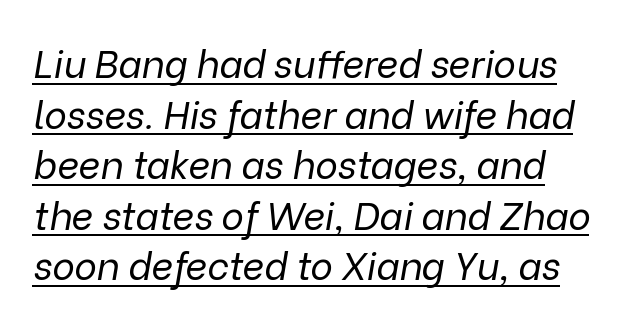
{"italic": "yes", "lean": "right", "slant_degrees": 9, "bold": "no", "weight": "regular", "width": "normal", "stroke_contrast": "low", "x_height": "medium", "monospaced": "no", "underline": "yes", "align": "left", "line_spacing": "normal", "line_spacing_ratio": 1.33, "letter_spacing": "normal", "letter_spacing_em": 0.0, "glyph_px": 38}
